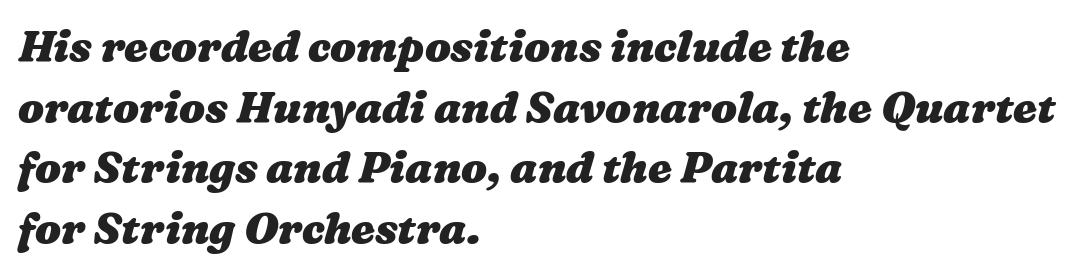
Q: Is the text bold? A: Yes.
Q: Is the text underlined? A: No.
Q: How is the paragraph aligned? A: Left-aligned.
Q: Is the spacing between letters normal or unusually wide? A: Normal.
Q: Is the spacing between lines tight, normal or loose? A: Normal.
Q: Width (condensed, normal, or wide)? A: Wide.
Q: Stroke contrast? A: Medium.
Q: x-height? A: Medium.
Q: Monospaced? A: No.
